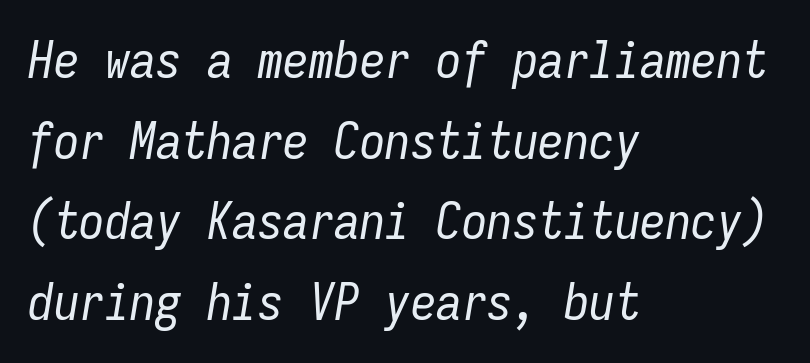
The image shows 51 px regular-weight, condensed type, italic (leaning right), monospaced; set left-aligned, normal line spacing (1.58x), normal letter spacing, not underlined; low stroke contrast and a medium x-height.
